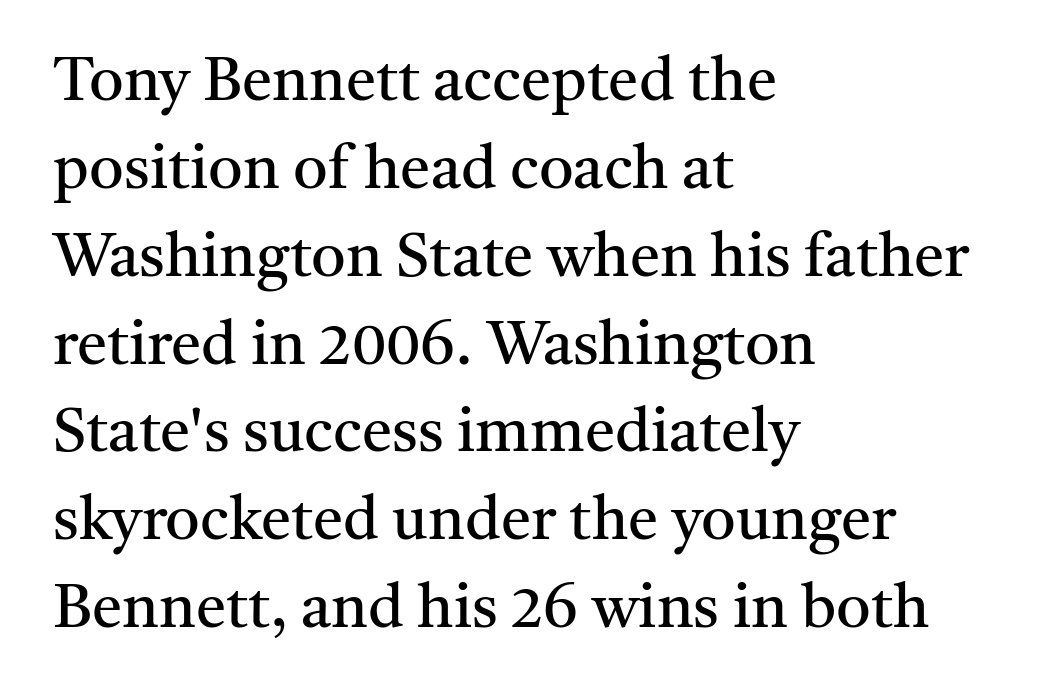
The image shows 61 px regular-weight serif type, upright; set left-aligned, normal line spacing (1.44x), normal letter spacing, not underlined; medium stroke contrast and a medium x-height.
